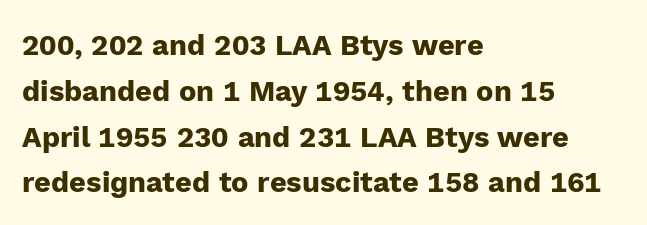
{"serif": "no", "italic": "no", "bold": "yes", "weight": "heavy", "width": "normal", "stroke_contrast": "low", "x_height": "medium", "monospaced": "no", "underline": "no", "align": "left", "line_spacing": "normal", "line_spacing_ratio": 1.58, "letter_spacing": "normal", "letter_spacing_em": 0.0, "glyph_px": 29}
